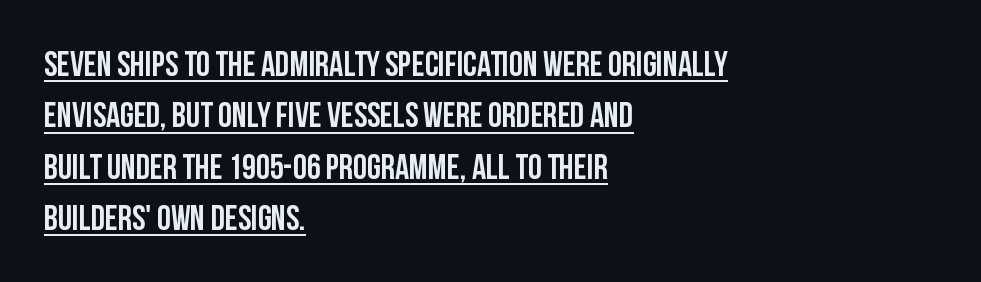
Q: Is the text italic (slanted)? A: No, it is upright.
Q: Is the typeface a serif or a sans-serif typeface? A: Sans-serif.
Q: Is the text underlined? A: Yes.
Q: How is the paragraph aligned? A: Left-aligned.
Q: Is the spacing between letters normal or unusually wide? A: Normal.
Q: Is the spacing between lines tight, normal or loose? A: Normal.
Q: Width (condensed, normal, or wide)? A: Condensed.
Q: Stroke contrast? A: Low.
Q: x-height? A: Large.
Q: Monospaced? A: No.
